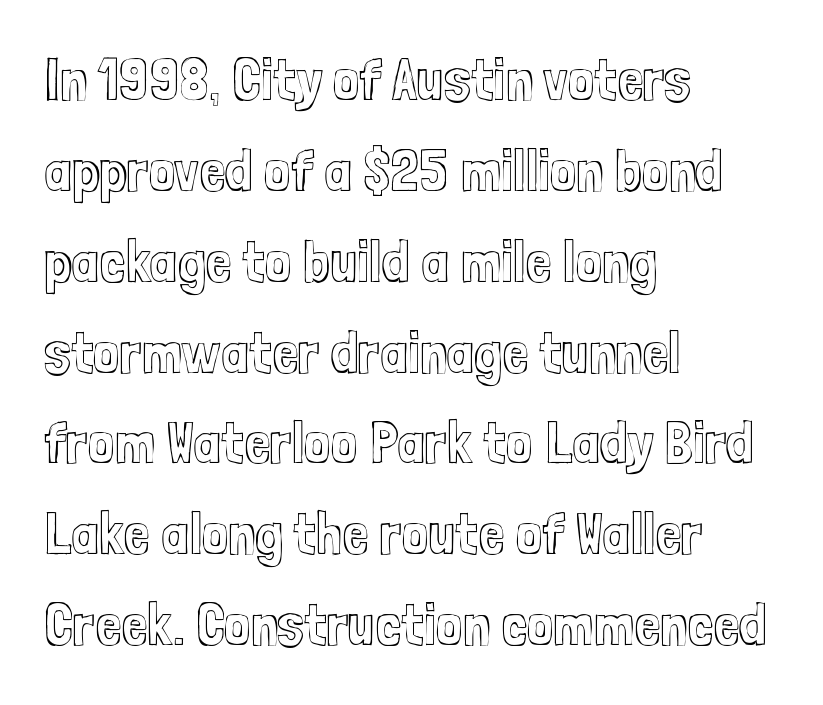
The image shows 59 px condensed type, upright; set left-aligned, normal line spacing (1.54x), normal letter spacing, not underlined; a medium x-height.
